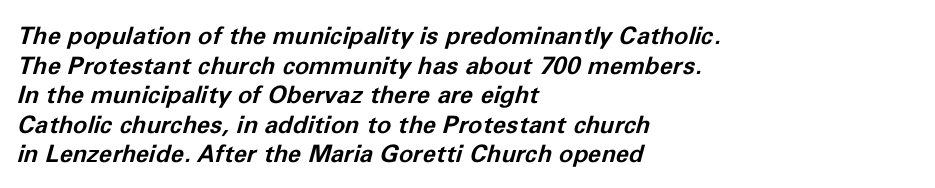
The image shows 24 px bold type, italic (leaning right); set left-aligned, line spacing 1.23x, normal letter spacing, not underlined.
